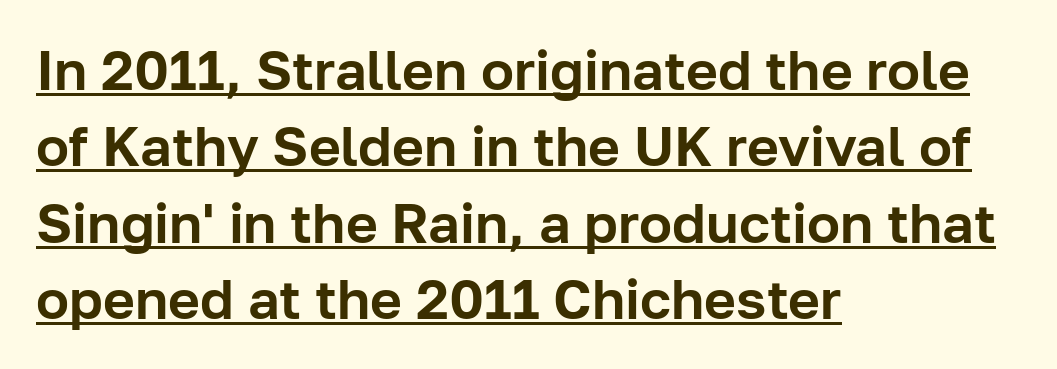
Q: Is the text italic (slanted)? A: No, it is upright.
Q: Is the typeface a serif or a sans-serif typeface? A: Sans-serif.
Q: Is the text underlined? A: Yes.
Q: How is the paragraph aligned? A: Left-aligned.
Q: Is the spacing between letters normal or unusually wide? A: Normal.
Q: Is the spacing between lines tight, normal or loose? A: Normal.
Q: Width (condensed, normal, or wide)? A: Normal.
Q: Stroke contrast? A: Low.
Q: x-height? A: Medium.
Q: Monospaced? A: No.
